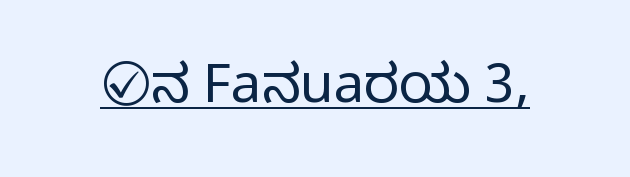
Italic? Not at all — the glyphs are vertical. The rendering uses natural spacing where letterforms have individual widths. Weight: not bold — regular or lighter. The rendering shows plain stroke endings on the letterforms — a sans-serif design. Short note: letters normally spaced. This sample carries an underscore along the baseline area.
